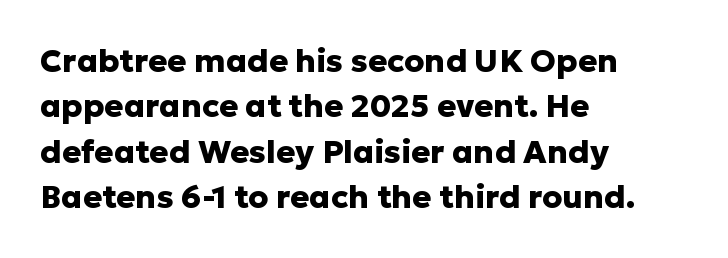
The image shows 32 px heavy sans-serif type, upright; set left-aligned, normal line spacing (1.42x), normal letter spacing, not underlined; low stroke contrast and a medium x-height.
